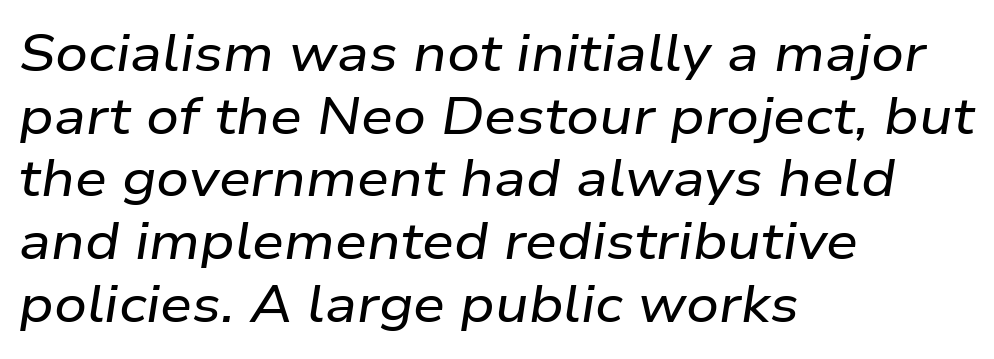
Note the varied advance widths — an 'i' is clearly narrower than an 'm'. It's the slanting kind of type. Compared with typical body copy, the letter spacing here is the same. Descenders hang freely into open space.
